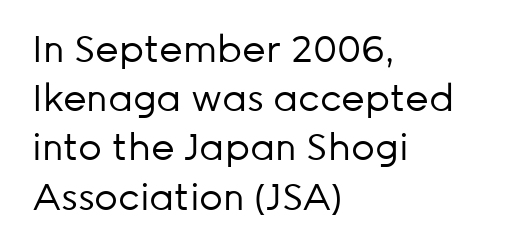
{"serif": "no", "italic": "no", "bold": "no", "weight": "regular", "width": "normal", "stroke_contrast": "low", "x_height": "medium", "monospaced": "no", "underline": "no", "align": "left", "line_spacing": "normal", "line_spacing_ratio": 1.33, "letter_spacing": "normal", "letter_spacing_em": 0.0, "glyph_px": 37}
